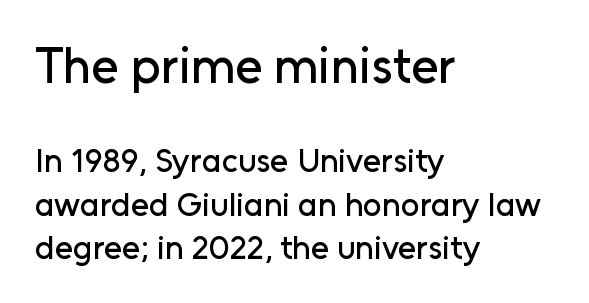
Q: Is the text italic (slanted)? A: No, it is upright.
Q: Is the typeface a serif or a sans-serif typeface? A: Sans-serif.
Q: Is the text underlined? A: No.
Q: How is the paragraph aligned? A: Left-aligned.
Q: Is the spacing between letters normal or unusually wide? A: Normal.
Q: Is the spacing between lines tight, normal or loose? A: Normal.
Q: Which block of text is set in a larger size, the first (top) or the second (bottom)? A: The first (top) one.
Q: Width (condensed, normal, or wide)? A: Normal.
Q: Stroke contrast? A: Low.
Q: x-height? A: Medium.
Q: Monospaced? A: No.
